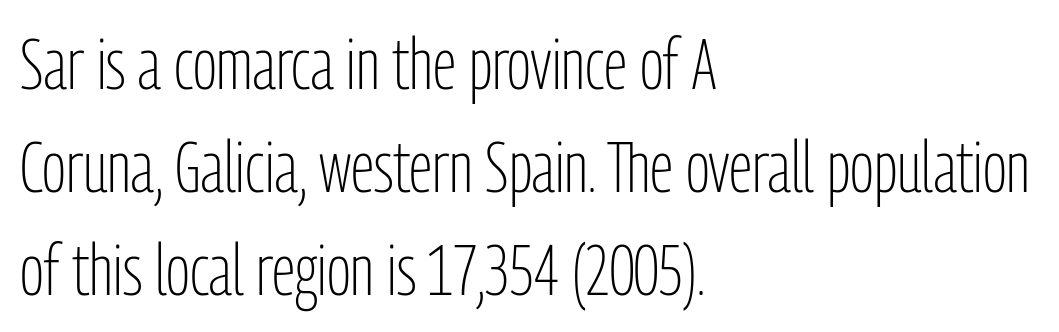
Q: Is the text bold? A: No.
Q: Is the text italic (slanted)? A: No, it is upright.
Q: Is the typeface a serif or a sans-serif typeface? A: Sans-serif.
Q: Is the text underlined? A: No.
Q: How is the paragraph aligned? A: Left-aligned.
Q: Is the spacing between letters normal or unusually wide? A: Normal.
Q: Is the spacing between lines tight, normal or loose? A: Normal.
Q: Width (condensed, normal, or wide)? A: Condensed.
Q: Stroke contrast? A: Low.
Q: x-height? A: Medium.
Q: Monospaced? A: No.
